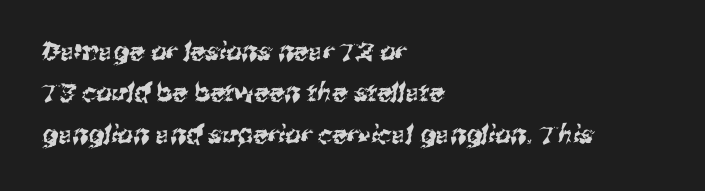
Q: Is the text underlined? A: No.
Q: How is the paragraph aligned? A: Left-aligned.
Q: Is the spacing between letters normal or unusually wide? A: Normal.
Q: Is the spacing between lines tight, normal or loose? A: Normal.
